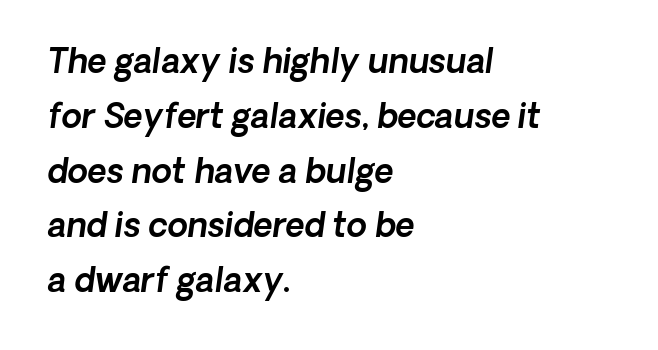
{"serif": "no", "width": "normal", "x_height": "medium", "monospaced": "no", "underline": "no", "align": "left", "line_spacing": "normal", "line_spacing_ratio": 1.66, "letter_spacing": "normal", "letter_spacing_em": 0.0, "glyph_px": 33}
